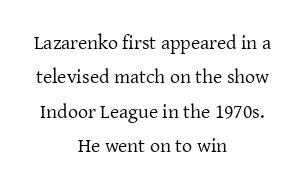
The image shows 20 px text type, upright; set centered, line spacing 1.72x, normal letter spacing, not underlined.
